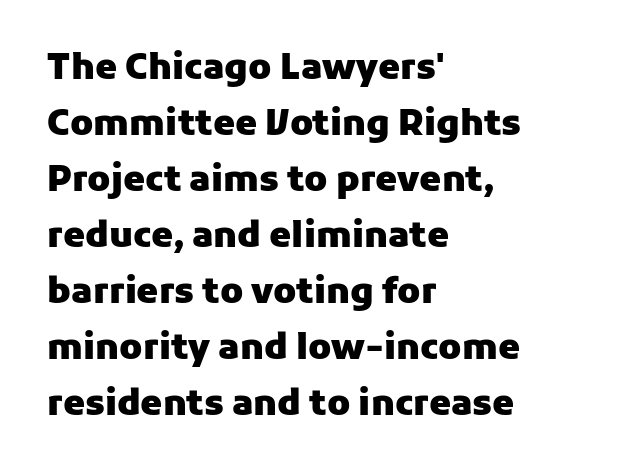
Q: Is the text bold? A: Yes.
Q: Is the text italic (slanted)? A: No, it is upright.
Q: Is the typeface a serif or a sans-serif typeface? A: Sans-serif.
Q: Is the text underlined? A: No.
Q: How is the paragraph aligned? A: Left-aligned.
Q: Is the spacing between letters normal or unusually wide? A: Normal.
Q: Is the spacing between lines tight, normal or loose? A: Normal.
Q: Width (condensed, normal, or wide)? A: Normal.
Q: Stroke contrast? A: Low.
Q: x-height? A: Medium.
Q: Monospaced? A: No.
